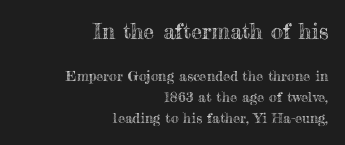
{"italic": "no", "underline": "no", "align": "right", "line_spacing": "normal", "line_spacing_ratio": 1.49, "letter_spacing": "normal", "letter_spacing_em": 0.0, "larger_block": "first", "size_ratio": 1.57, "glyph_px": 22}
